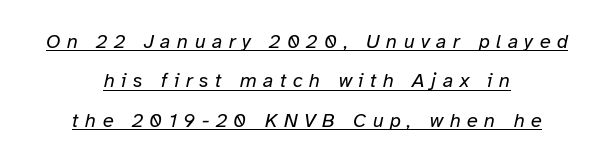
The image shows 20 px text type, italic (leaning right); set centered, loose line spacing (1.97x), unusually wide letter spacing (+0.32 em), underlined.
